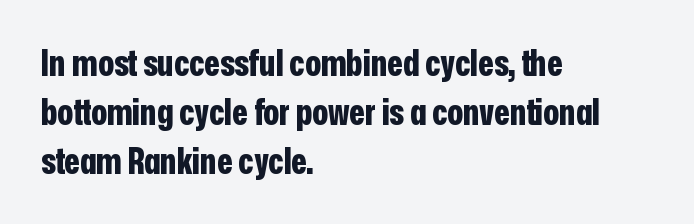
{"serif": "no", "italic": "no", "bold": "yes", "weight": "bold", "width": "condensed", "stroke_contrast": "low", "x_height": "medium", "monospaced": "no", "underline": "no", "align": "left", "line_spacing": "normal", "line_spacing_ratio": 1.36, "letter_spacing": "normal", "letter_spacing_em": 0.0, "glyph_px": 36}
